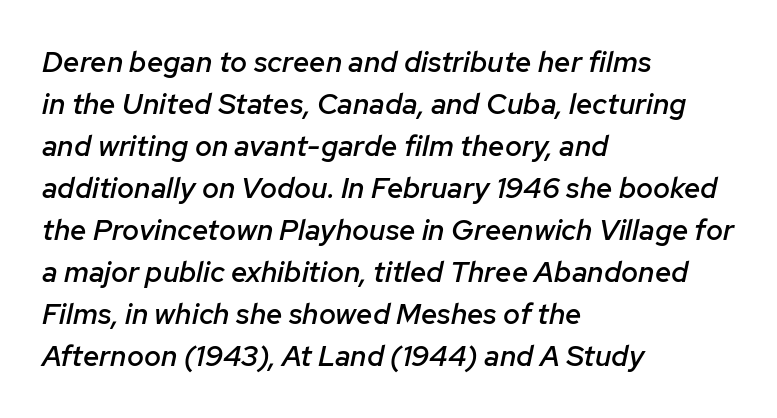
{"italic": "yes", "lean": "right", "slant_degrees": 12, "bold": "semi", "weight": "semibold", "width": "normal", "stroke_contrast": "low", "x_height": "medium", "monospaced": "no", "underline": "no", "align": "left", "line_spacing": "normal", "line_spacing_ratio": 1.45, "letter_spacing": "normal", "letter_spacing_em": 0.0, "glyph_px": 29}
